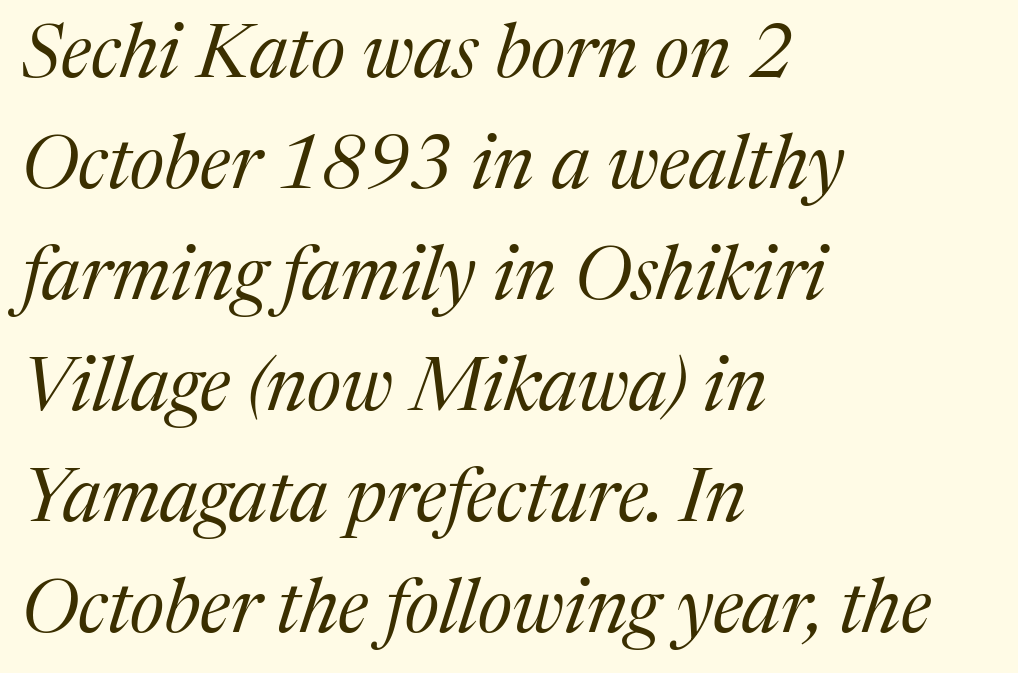
Q: Is the text bold? A: No.
Q: Is the text italic (slanted)? A: Yes, it leans right by about 17 degrees.
Q: Is the typeface a serif or a sans-serif typeface? A: Serif.
Q: Is the text underlined? A: No.
Q: How is the paragraph aligned? A: Left-aligned.
Q: Is the spacing between letters normal or unusually wide? A: Normal.
Q: Is the spacing between lines tight, normal or loose? A: Normal.
Q: Width (condensed, normal, or wide)? A: Normal.
Q: Stroke contrast? A: Medium.
Q: x-height? A: Medium.
Q: Monospaced? A: No.
